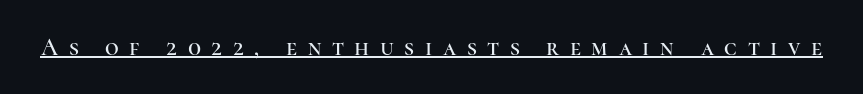
Q: Is the text italic (slanted)? A: No, it is upright.
Q: Is the text underlined? A: Yes.
Q: Is the spacing between letters normal or unusually wide? A: Unusually wide.
